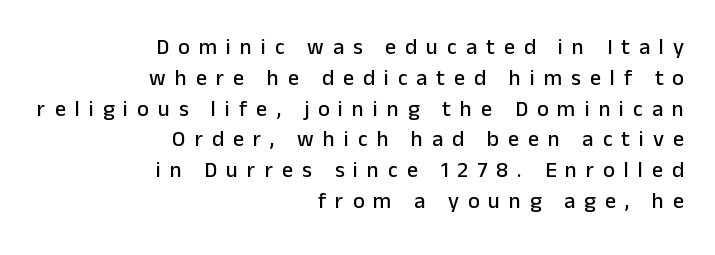
The image shows 22 px text type, upright; set right-aligned, normal line spacing (1.4x), unusually wide letter spacing (+0.41 em), not underlined.
